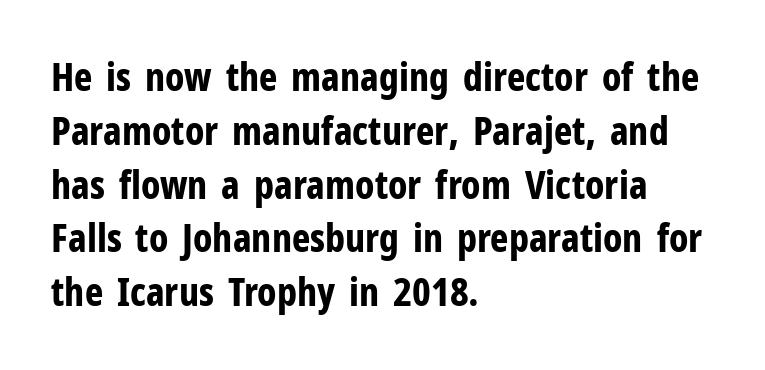
Q: Is the text bold? A: Yes.
Q: Is the text italic (slanted)? A: No, it is upright.
Q: Is the typeface a serif or a sans-serif typeface? A: Sans-serif.
Q: Is the text underlined? A: No.
Q: How is the paragraph aligned? A: Left-aligned.
Q: Is the spacing between letters normal or unusually wide? A: Normal.
Q: Is the spacing between lines tight, normal or loose? A: Normal.
Q: Width (condensed, normal, or wide)? A: Condensed.
Q: Stroke contrast? A: Low.
Q: x-height? A: Medium.
Q: Monospaced? A: No.
